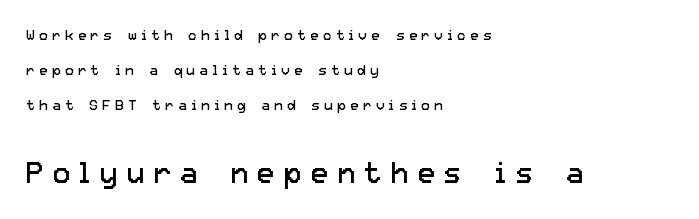
Tracking value appears strongly positive — letters spread wide. The vertical gap from one line to the next is large. Varying glyph widths throughout — classic text-font behaviour. Notice how the passage keeps a crisp vertical edge on the left only.
